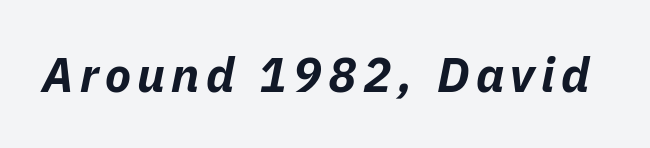
{"italic": "yes", "lean": "right", "slant_degrees": 11, "bold": "yes", "weight": "bold", "width": "normal", "stroke_contrast": "low", "x_height": "medium", "monospaced": "no", "underline": "no", "glyph_px": 48}
